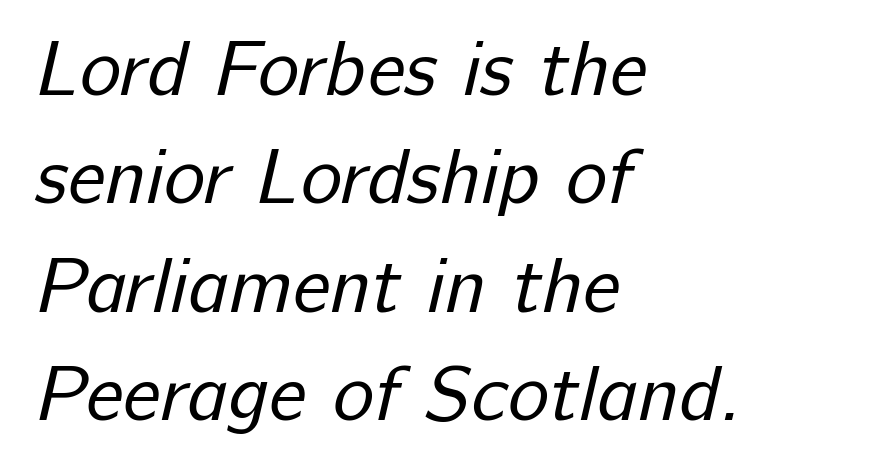
Note the varied advance widths — an 'i' is clearly narrower than an 'm'. The gap between lines stays unmarked. Inter-character spacing is left at the font's built-in metrics. Alignment: flush left.
